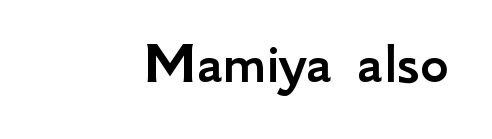
The image shows 61 px sans-serif type, upright; set normal letter spacing, not underlined; low stroke contrast and a small x-height.
